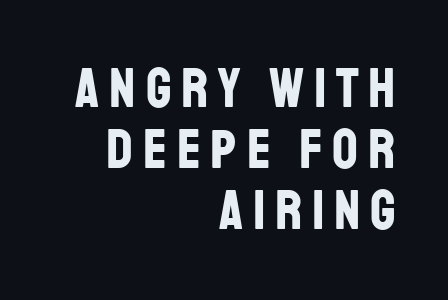
Is this a fixed-width face? No — the glyphs have proportional, varying widths. In terms of letterform style, serifs are entirely absent. Its strokes are broad and dark, the hallmark of bold type. Visually the block forms a straight wall on the right and a jagged coastline on the left.
